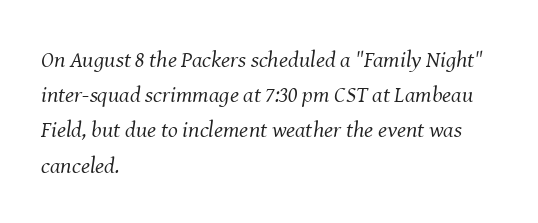
The image shows 23 px text type, italic (leaning right); set left-aligned, normal line spacing (1.53x), normal letter spacing, not underlined.
